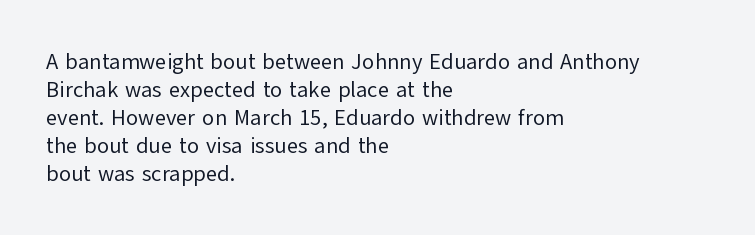
{"italic": "no", "bold": "no", "underline": "no", "align": "left", "line_spacing": "normal", "line_spacing_ratio": 1.27, "letter_spacing": "normal", "letter_spacing_em": 0.0, "glyph_px": 22}
